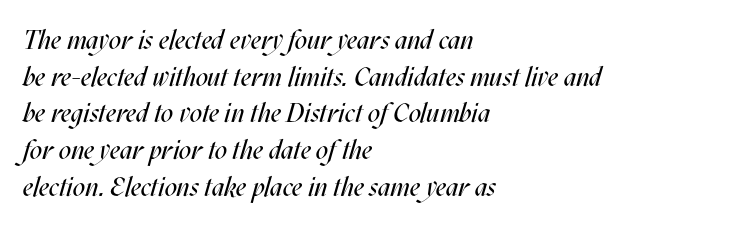
Q: Is the text bold? A: No.
Q: Is the text italic (slanted)? A: Yes, it leans right by about 17 degrees.
Q: Is the text underlined? A: No.
Q: How is the paragraph aligned? A: Left-aligned.
Q: Is the spacing between letters normal or unusually wide? A: Normal.
Q: Is the spacing between lines tight, normal or loose? A: Normal.
